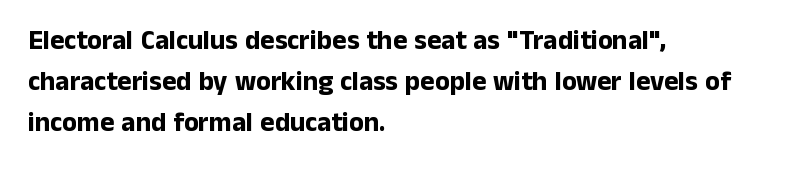
The image shows 27 px bold type, upright; set left-aligned, normal line spacing (1.52x), normal letter spacing, not underlined.
